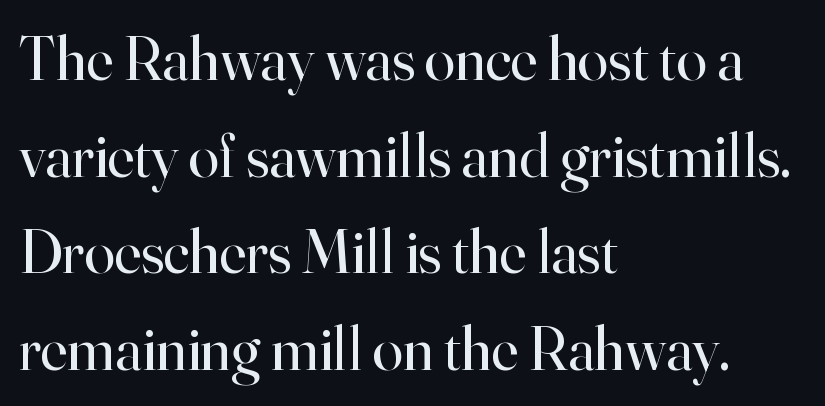
This sample uses an upright cut, with every glyph sitting square on the baseline. Each letter's strokes conclude with small projecting serifs. This rendering uses left alignment, leaving the right contour irregular. The face used here is proportionally spaced, like ordinary book or web type.
